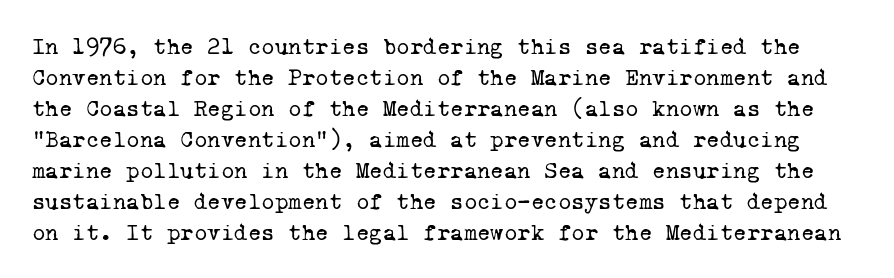
{"bold": "no", "underline": "no", "line_spacing": "normal", "line_spacing_ratio": 1.35, "letter_spacing": "normal", "letter_spacing_em": 0.0, "glyph_px": 23}
